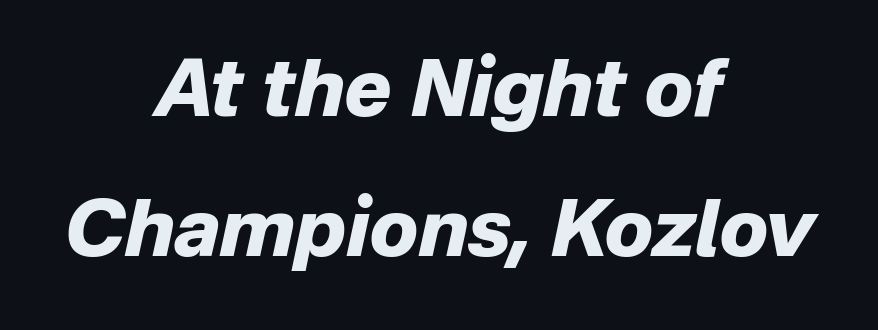
Q: Is the text bold? A: Yes.
Q: Is the text italic (slanted)? A: Yes, it leans right by about 12 degrees.
Q: Is the text underlined? A: No.
Q: How is the paragraph aligned? A: Centered.
Q: Is the spacing between letters normal or unusually wide? A: Normal.
Q: Width (condensed, normal, or wide)? A: Normal.
Q: Stroke contrast? A: Low.
Q: x-height? A: Medium.
Q: Monospaced? A: No.
